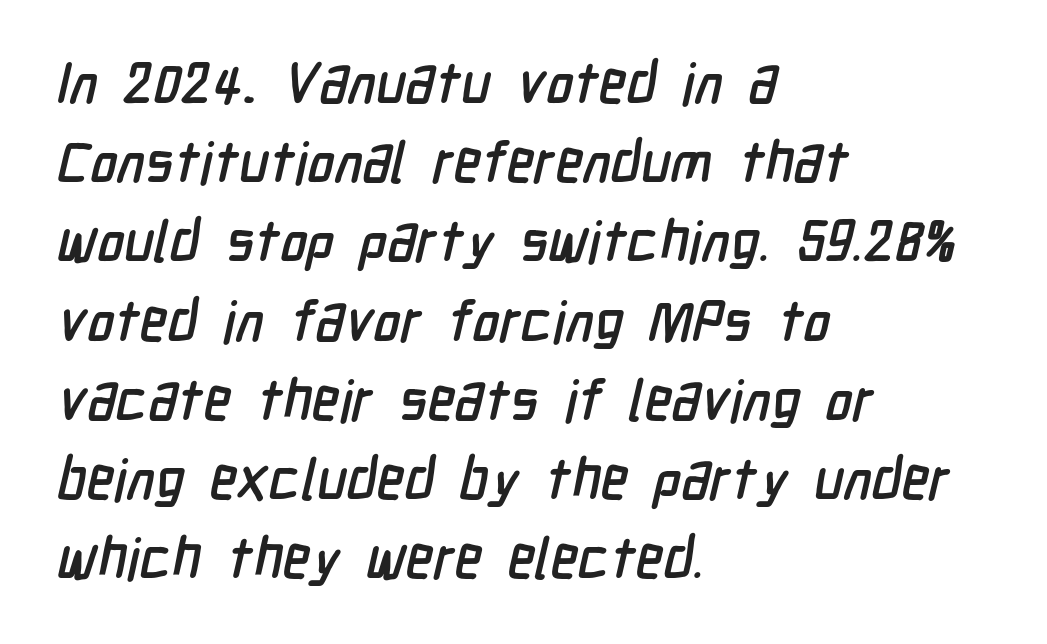
Q: Is the typeface a serif or a sans-serif typeface? A: Sans-serif.
Q: Is the text underlined? A: No.
Q: How is the paragraph aligned? A: Left-aligned.
Q: Is the spacing between letters normal or unusually wide? A: Normal.
Q: Is the spacing between lines tight, normal or loose? A: Normal.
Q: Width (condensed, normal, or wide)? A: Condensed.
Q: Stroke contrast? A: Low.
Q: x-height? A: Medium.
Q: Monospaced? A: No.
